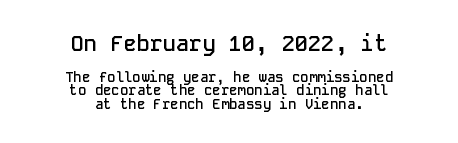
Both edges are ragged and mirror each other, which tells us the setting is centered. Students, observe: this is what under-led, compact text looks like. Anything drawn beneath the words? Only blank space. Ascenders rise straight up at ninety degrees.
